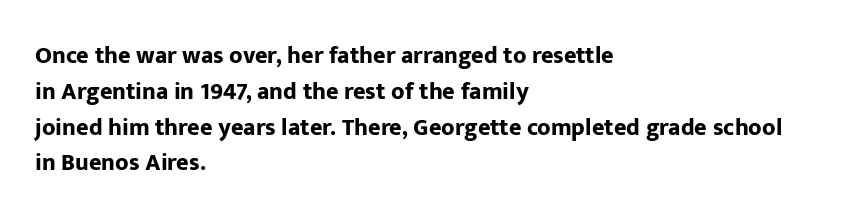
Q: Is the text bold? A: Yes.
Q: Is the text italic (slanted)? A: No, it is upright.
Q: Is the text underlined? A: No.
Q: How is the paragraph aligned? A: Left-aligned.
Q: Is the spacing between letters normal or unusually wide? A: Normal.
Q: Is the spacing between lines tight, normal or loose? A: Normal.
